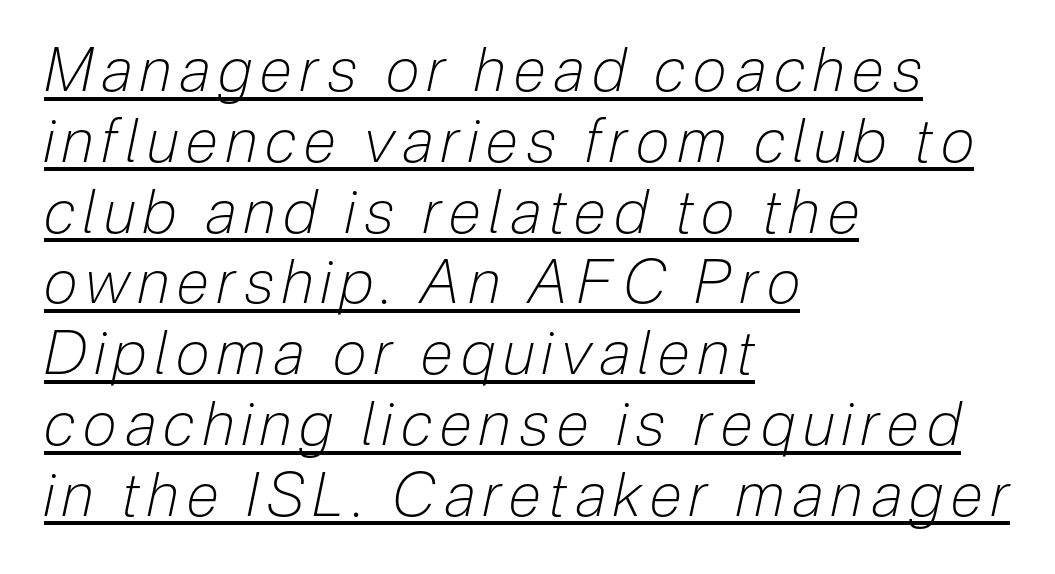
In CSS terms this would be text-align: left. Caption: face not bold, strokes unweighted. These lines were composed using italics. The rendered words wear a rule along their underside.
